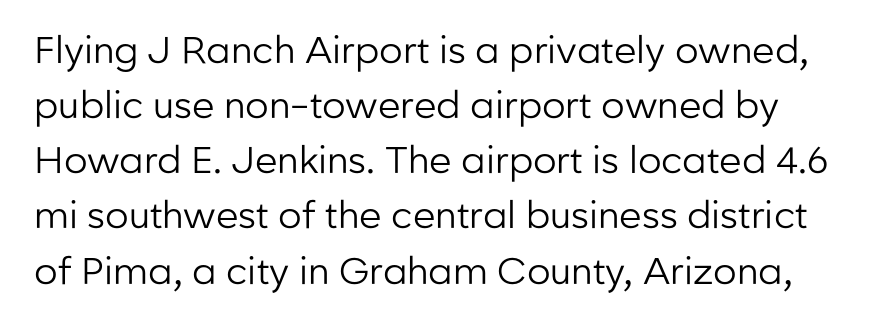
{"serif": "no", "italic": "no", "bold": "no", "weight": "regular", "width": "normal", "stroke_contrast": "low", "x_height": "medium", "monospaced": "no", "underline": "no", "line_spacing": "normal", "line_spacing_ratio": 1.49, "letter_spacing": "normal", "letter_spacing_em": 0.0, "glyph_px": 37}
